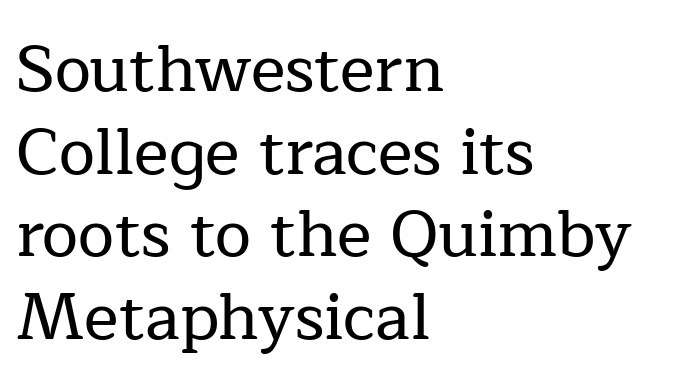
Horizontal alignment here is leftward, the default for most running prose. Tracking here is standard; glyphs follow each other at the usual distance. Quick note: interline space is typical. Notice how the stems are strictly vertical — no italics here. The rendering uses natural spacing where letterforms have individual widths. Check the space under the baseline: it is left empty.
